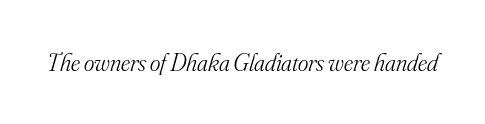
The image shows 25 px text type, italic (leaning right); set normal letter spacing, not underlined.
